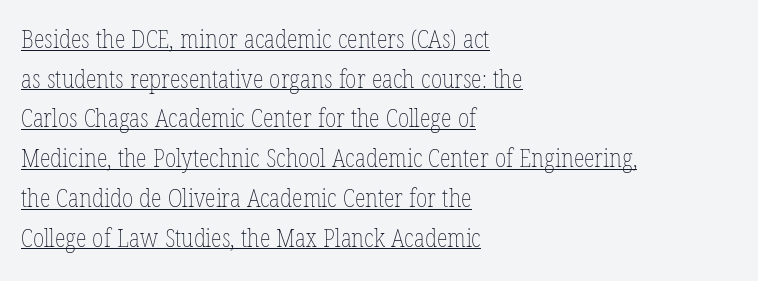
Q: Is the text bold? A: No.
Q: Is the text italic (slanted)? A: No, it is upright.
Q: Is the text underlined? A: Yes.
Q: How is the paragraph aligned? A: Left-aligned.
Q: Is the spacing between letters normal or unusually wide? A: Normal.
Q: Is the spacing between lines tight, normal or loose? A: Normal.
